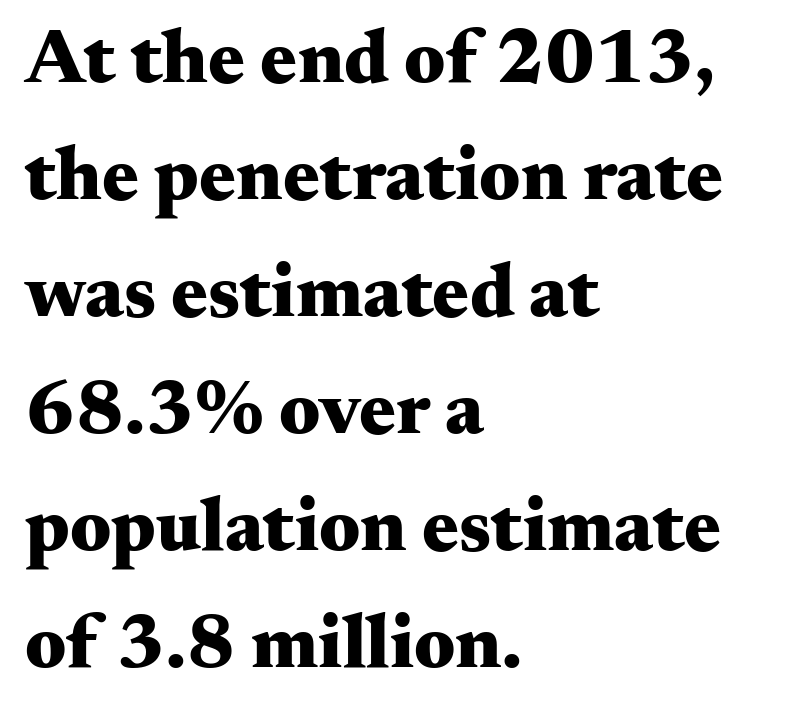
{"serif": "yes", "italic": "no", "bold": "yes", "weight": "heavy", "width": "wide", "stroke_contrast": "medium", "x_height": "small", "monospaced": "no", "underline": "no", "align": "left", "line_spacing": "normal", "line_spacing_ratio": 1.52, "letter_spacing": "normal", "letter_spacing_em": 0.0, "glyph_px": 77}
